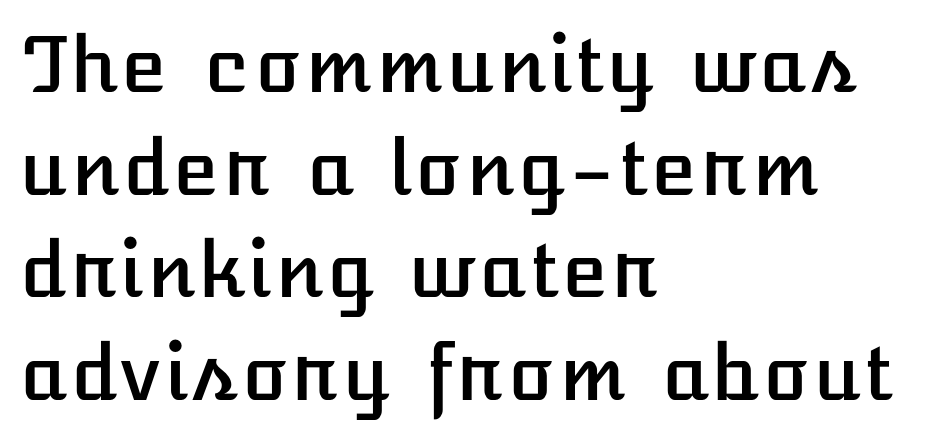
Here the glyphs are tracked normally, forming tight word shapes. Only glyphs here, with clear space below each row. A typesetter would mark this as roman, not italic. The passage is arranged the way most books set body copy — flush left. Whoever set this chose a conventional vertical rhythm.
